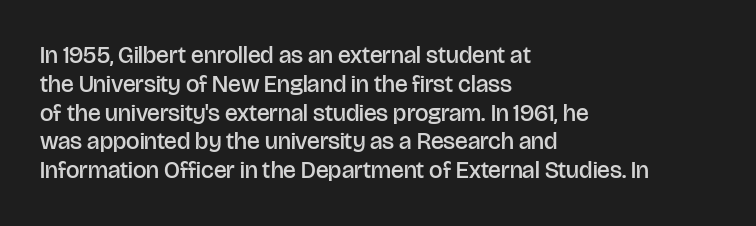
{"italic": "no", "bold": "semi", "underline": "no", "align": "left", "line_spacing_ratio": 1.2, "letter_spacing": "normal", "letter_spacing_em": 0.0, "glyph_px": 24}
